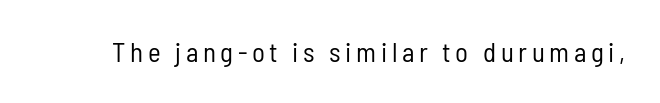
The space directly below the letters is spotless. The letters look calm and open, with moderate or lighter stems. Notice how the stems are strictly vertical — no italics here.
